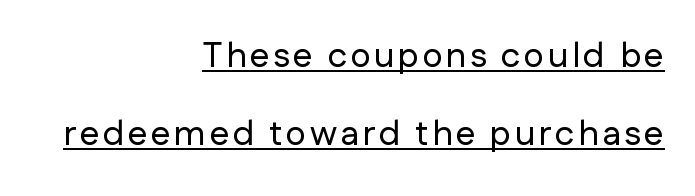
The space between consecutive lines is lavish. Varying glyph widths throughout — classic text-font behaviour. Where is the straight margin? On the right. Underlined type.
